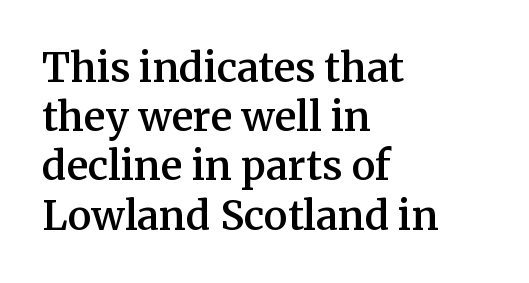
{"serif": "yes", "italic": "no", "bold": "semi", "weight": "semibold", "width": "normal", "stroke_contrast": "medium", "x_height": "medium", "monospaced": "no", "underline": "no", "align": "left", "line_spacing_ratio": 1.23, "letter_spacing": "normal", "letter_spacing_em": 0.0, "glyph_px": 40}
